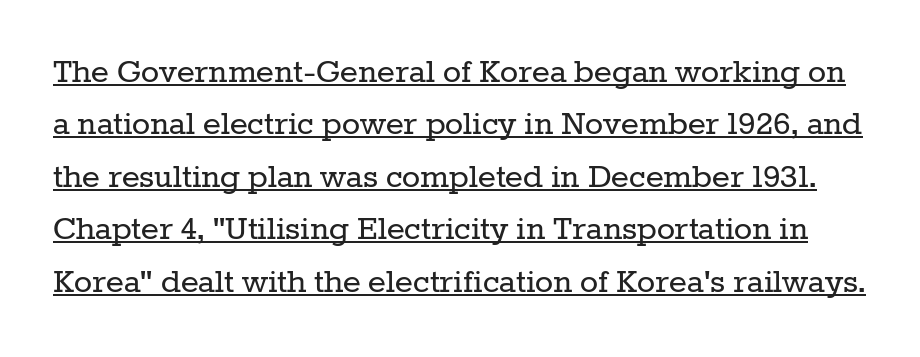
The image shows 38 px regular-weight serif type, upright; set normal line spacing (1.38x), normal letter spacing, underlined; low stroke contrast and a medium x-height.
